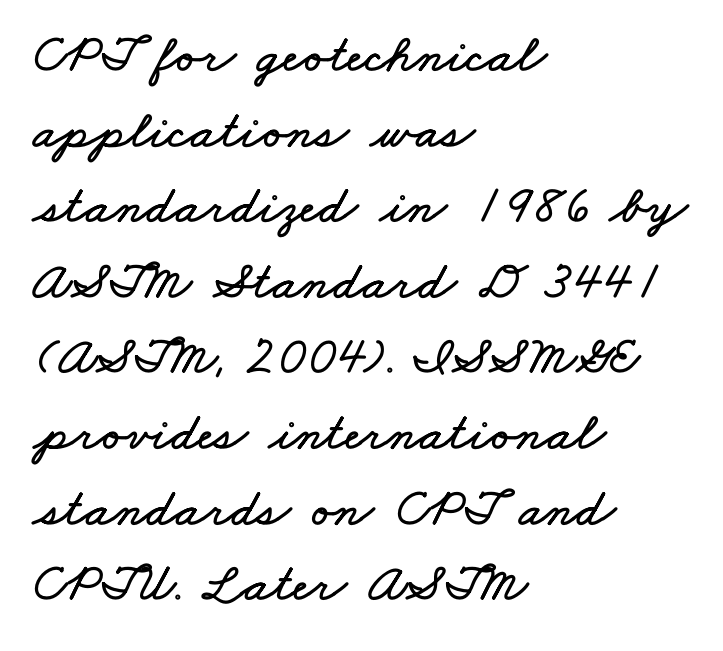
{"width": "wide", "stroke_contrast": "low", "x_height": "small", "monospaced": "no", "underline": "no", "align": "left", "line_spacing": "normal", "line_spacing_ratio": 1.4, "letter_spacing": "normal", "letter_spacing_em": 0.0, "glyph_px": 54}
